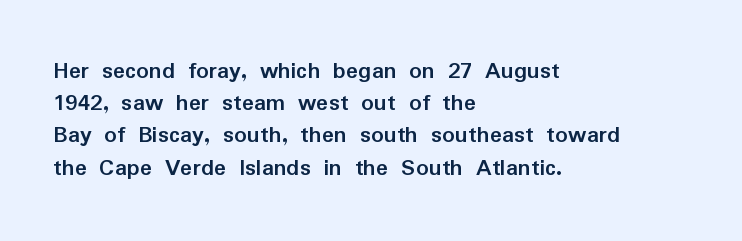
{"italic": "no", "bold": "yes", "underline": "no", "align": "left", "line_spacing": "normal", "line_spacing_ratio": 1.29, "letter_spacing": "normal", "letter_spacing_em": 0.0, "glyph_px": 25}
